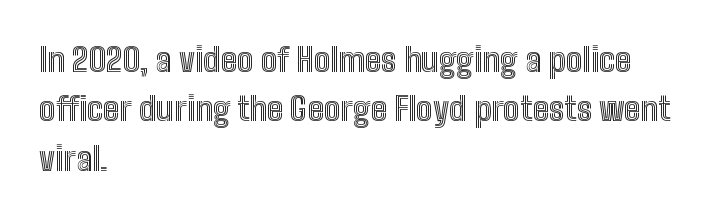
Q: Is the text italic (slanted)? A: No, it is upright.
Q: Is the text underlined? A: No.
Q: How is the paragraph aligned? A: Left-aligned.
Q: Is the spacing between letters normal or unusually wide? A: Normal.
Q: Is the spacing between lines tight, normal or loose? A: Normal.
Q: Width (condensed, normal, or wide)? A: Condensed.
Q: x-height? A: Medium.
Q: Monospaced? A: No.
